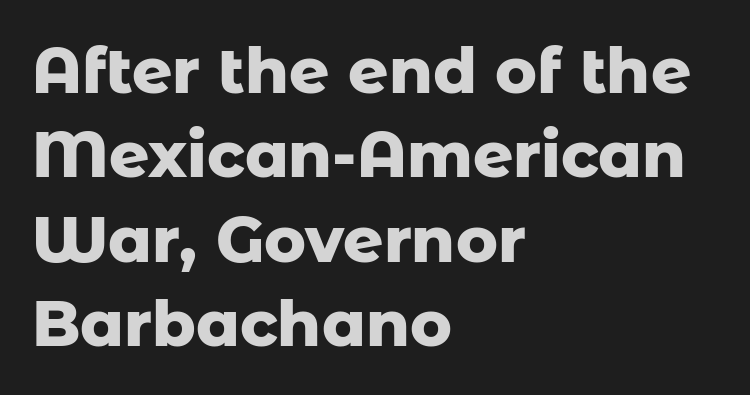
Is the letter spacing exaggerated? No — it looks like the ordinary default. The rendering uses a moderate line-height, typical for paragraphs. Upright lettering throughout. This is heavy type, rendered in bold.
